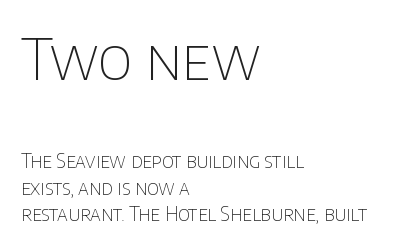
The image shows 57 px thin sans-serif type, upright; set left-aligned, normal line spacing (1.42x), normal letter spacing, not underlined; the first (top) block is 3.0x larger; low stroke contrast and a large x-height.
